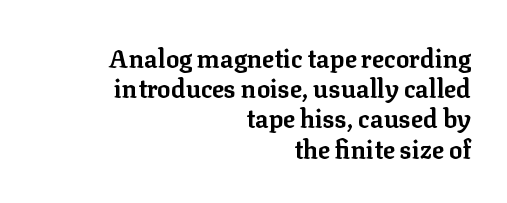
Q: Is the text bold? A: Yes.
Q: Is the text italic (slanted)? A: No, it is upright.
Q: Is the text underlined? A: No.
Q: How is the paragraph aligned? A: Right-aligned.
Q: Is the spacing between letters normal or unusually wide? A: Normal.
